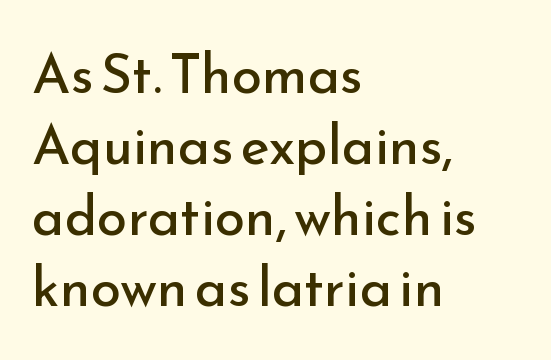
Q: Is the text bold? A: No.
Q: Is the text italic (slanted)? A: No, it is upright.
Q: Is the typeface a serif or a sans-serif typeface? A: Sans-serif.
Q: Is the text underlined? A: No.
Q: How is the paragraph aligned? A: Left-aligned.
Q: Is the spacing between letters normal or unusually wide? A: Normal.
Q: Is the spacing between lines tight, normal or loose? A: Normal.
Q: Width (condensed, normal, or wide)? A: Normal.
Q: Stroke contrast? A: Low.
Q: x-height? A: Small.
Q: Monospaced? A: No.
